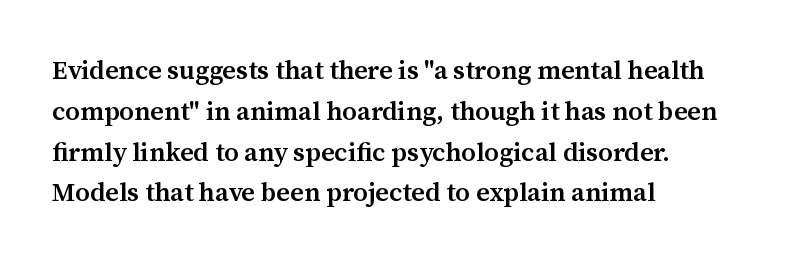
The image shows 26 px text type, upright; set left-aligned, normal line spacing (1.57x), normal letter spacing, not underlined.
